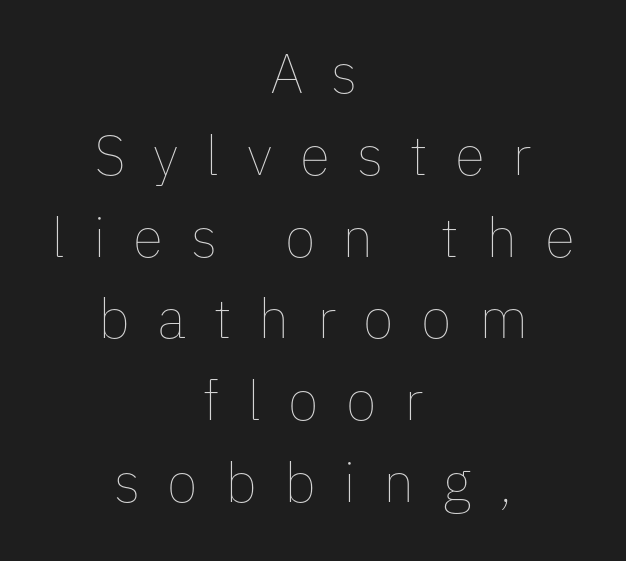
Q: Is the text bold? A: No.
Q: Is the text italic (slanted)? A: No, it is upright.
Q: Is the text underlined? A: No.
Q: How is the paragraph aligned? A: Centered.
Q: Is the spacing between letters normal or unusually wide? A: Unusually wide.
Q: Is the spacing between lines tight, normal or loose? A: Normal.
Q: Width (condensed, normal, or wide)? A: Normal.
Q: Stroke contrast? A: Low.
Q: x-height? A: Medium.
Q: Monospaced? A: No.
